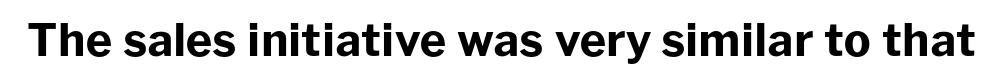
Q: Is the text bold? A: Yes.
Q: Is the text italic (slanted)? A: No, it is upright.
Q: Is the typeface a serif or a sans-serif typeface? A: Sans-serif.
Q: Is the text underlined? A: No.
Q: Is the spacing between letters normal or unusually wide? A: Normal.
Q: Width (condensed, normal, or wide)? A: Normal.
Q: Stroke contrast? A: Low.
Q: x-height? A: Medium.
Q: Monospaced? A: No.
